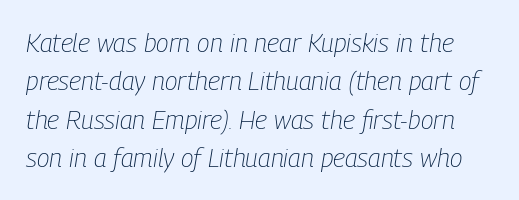
The face used here has a pronounced slope to its letters. The glyphs are unaccompanied by any horizontal stroke below them. Words appear dense and cohesive because spacing is normal. The leading is moderate, giving the passage an even texture. Heaviness? Minimal to ordinary, like unemphasized prose.
